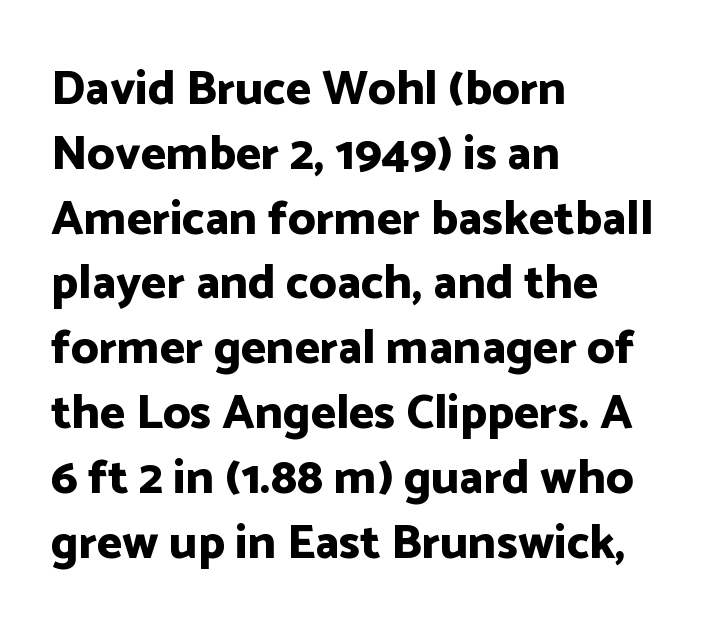
Spacing verdict: proportional, widths tailored to each character. I'd describe the lettering as bold — thick and assertive. Every character sits straight up, as roman type does. Descender tails drop into unmarked territory. Examine the stroke ends and you'll find no serifs.
